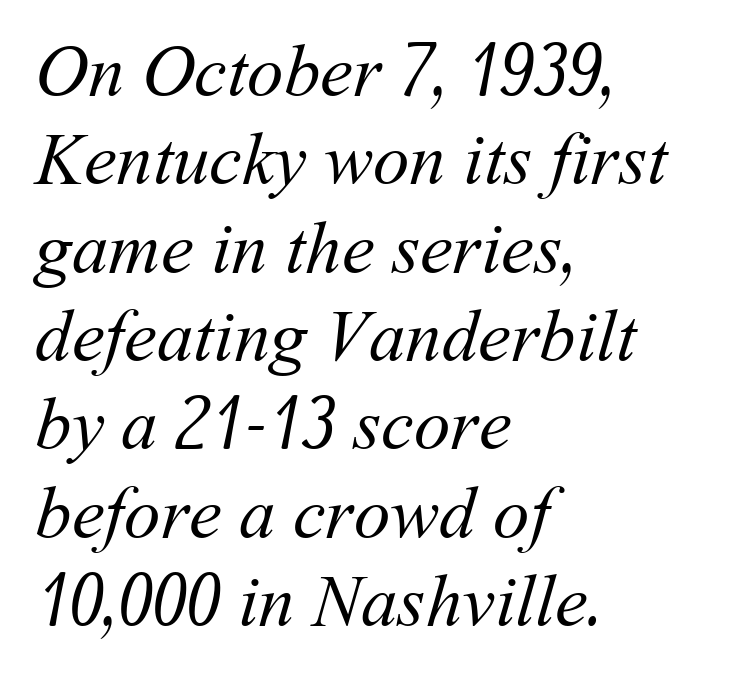
Q: Is the text bold? A: No.
Q: Is the text underlined? A: No.
Q: How is the paragraph aligned? A: Left-aligned.
Q: Is the spacing between letters normal or unusually wide? A: Normal.
Q: Width (condensed, normal, or wide)? A: Normal.
Q: Stroke contrast? A: Medium.
Q: x-height? A: Medium.
Q: Monospaced? A: No.
